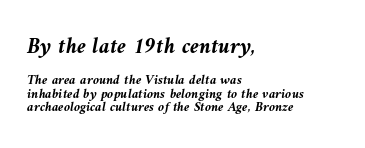
The image shows 23 px bold type, italic (leaning left); set left-aligned, tight line spacing (0.98x), normal letter spacing, not underlined; the first (top) block is 1.64x larger.
